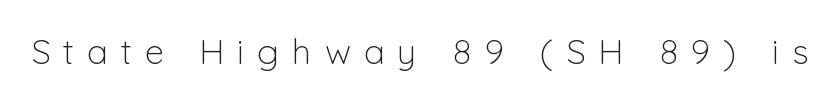
{"serif": "no", "italic": "no", "bold": "no", "weight": "light", "width": "normal", "stroke_contrast": "low", "x_height": "medium", "monospaced": "no", "underline": "no", "letter_spacing": "wide", "letter_spacing_em": 0.37, "glyph_px": 35}
